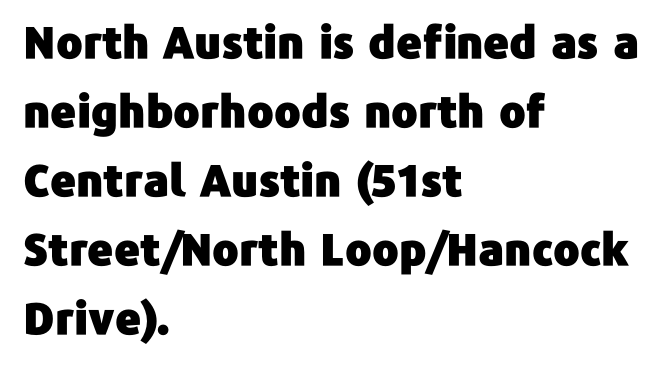
The image shows 44 px sans-serif type, upright; set left-aligned, normal line spacing (1.57x), normal letter spacing, not underlined; low stroke contrast and a medium x-height.
